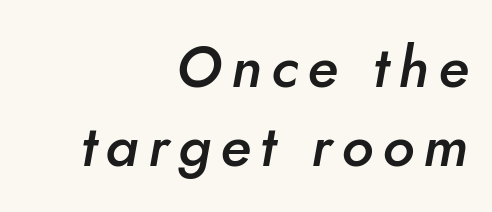
Q: Is the text bold? A: Semi-bold.
Q: Is the text italic (slanted)? A: Yes, it leans right by about 10 degrees.
Q: Is the text underlined? A: No.
Q: How is the paragraph aligned? A: Right-aligned.
Q: Is the spacing between lines tight, normal or loose? A: Normal.
Q: Width (condensed, normal, or wide)? A: Normal.
Q: Stroke contrast? A: Low.
Q: x-height? A: Small.
Q: Monospaced? A: No.
